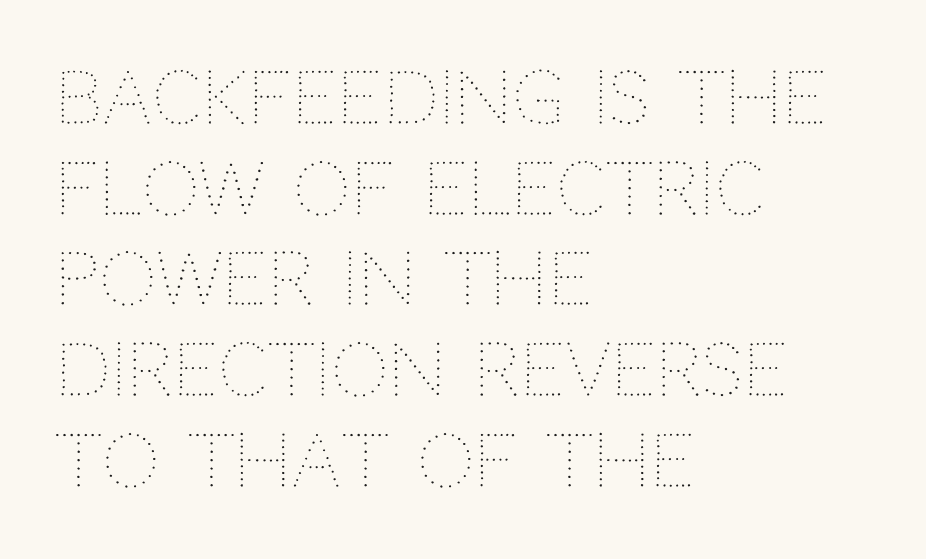
Posture: vertical. Nobody drew a line under any word here. The face used here is proportionally spaced, like ordinary book or web type. Summary of vertical rhythm: regular, with standard interline spacing. No extra ink here — the face is not bold.
